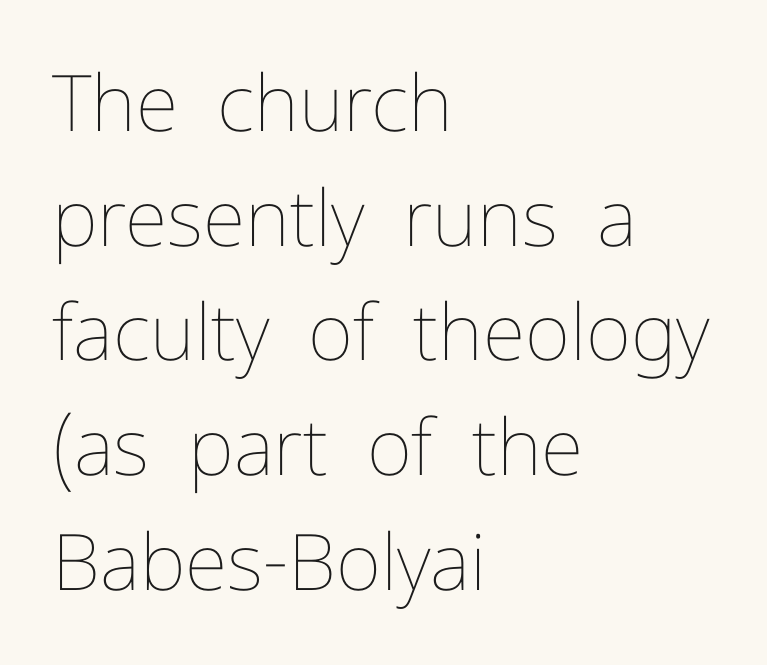
{"italic": "no", "bold": "no", "weight": "thin", "width": "normal", "stroke_contrast": "low", "x_height": "medium", "monospaced": "no", "underline": "no", "align": "left", "line_spacing": "normal", "line_spacing_ratio": 1.47, "letter_spacing": "normal", "letter_spacing_em": 0.0, "glyph_px": 78}
